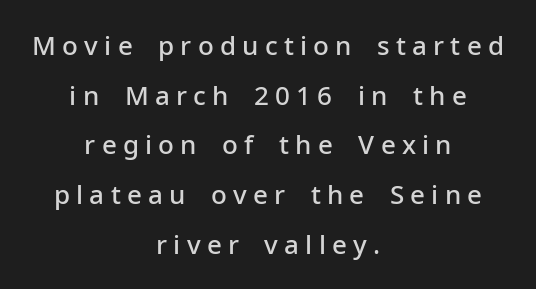
Q: Is the text bold? A: Semi-bold.
Q: Is the text italic (slanted)? A: No, it is upright.
Q: Is the text underlined? A: No.
Q: How is the paragraph aligned? A: Centered.
Q: Is the spacing between letters normal or unusually wide? A: Unusually wide.
Q: Is the spacing between lines tight, normal or loose? A: Loose.
